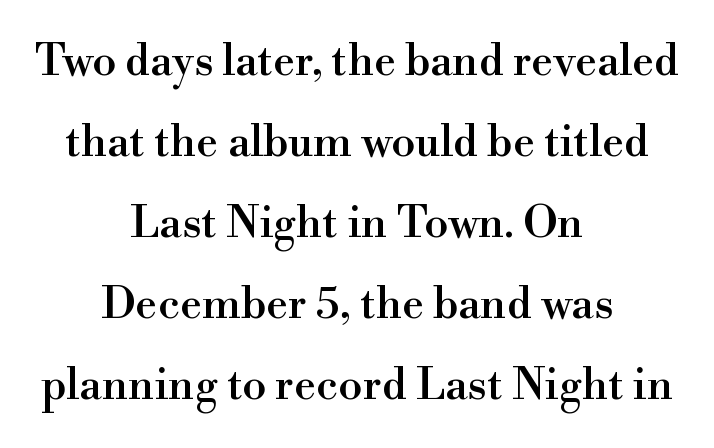
Q: Is the text italic (slanted)? A: No, it is upright.
Q: Is the typeface a serif or a sans-serif typeface? A: Serif.
Q: Is the text underlined? A: No.
Q: How is the paragraph aligned? A: Centered.
Q: Is the spacing between letters normal or unusually wide? A: Normal.
Q: Width (condensed, normal, or wide)? A: Normal.
Q: x-height? A: Small.
Q: Monospaced? A: No.
